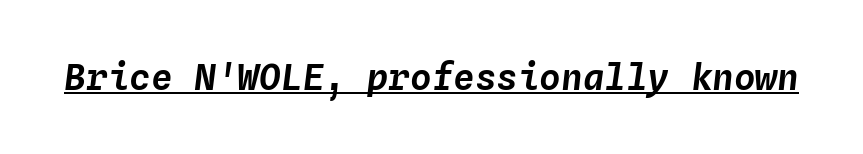
Q: Is the text italic (slanted)? A: Yes, it leans right by about 4 degrees.
Q: Is the text underlined? A: Yes.
Q: Is the spacing between letters normal or unusually wide? A: Normal.
Q: Width (condensed, normal, or wide)? A: Normal.
Q: Stroke contrast? A: Low.
Q: x-height? A: Medium.
Q: Monospaced? A: Yes.
